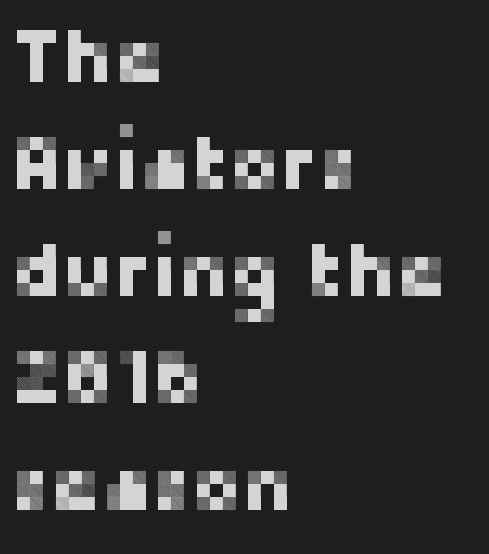
This rendering employs a face without finishing strokes, i.e., a sans-serif. The lines in this sample share a left origin and differ only in where they stop. The font's upright variant was chosen for this text. Descenders are the only things crossing below the line. Varying glyph widths throughout — classic text-font behaviour. Nothing unusual about the tracking: characters are spaced as the font intends.
